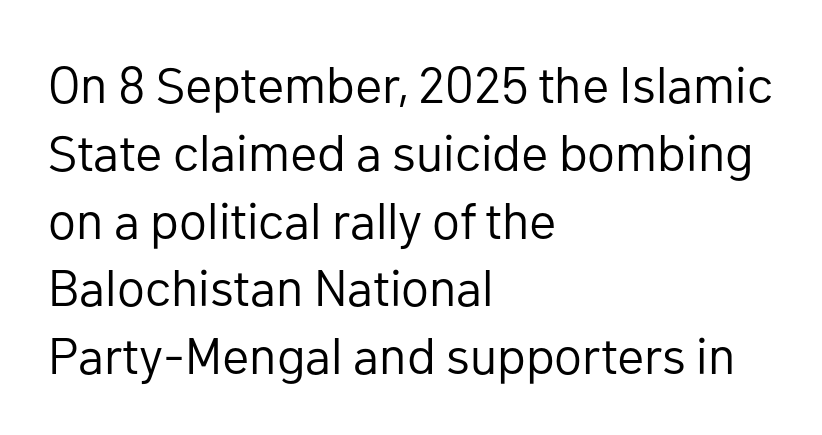
Q: Is the text bold? A: No.
Q: Is the text italic (slanted)? A: No, it is upright.
Q: Is the typeface a serif or a sans-serif typeface? A: Sans-serif.
Q: Is the text underlined? A: No.
Q: How is the paragraph aligned? A: Left-aligned.
Q: Is the spacing between letters normal or unusually wide? A: Normal.
Q: Is the spacing between lines tight, normal or loose? A: Normal.
Q: Width (condensed, normal, or wide)? A: Normal.
Q: Stroke contrast? A: Low.
Q: x-height? A: Medium.
Q: Monospaced? A: No.
